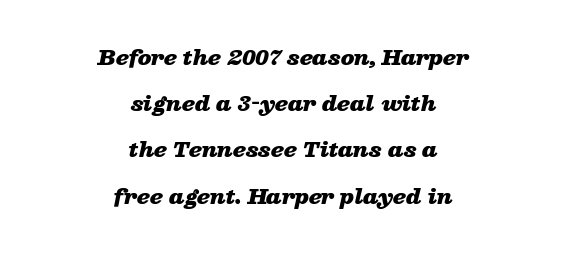
Q: Is the text bold? A: Yes.
Q: Is the text italic (slanted)? A: Yes, it leans right by about 13 degrees.
Q: Is the text underlined? A: No.
Q: How is the paragraph aligned? A: Centered.
Q: Is the spacing between letters normal or unusually wide? A: Normal.
Q: Is the spacing between lines tight, normal or loose? A: Loose.
